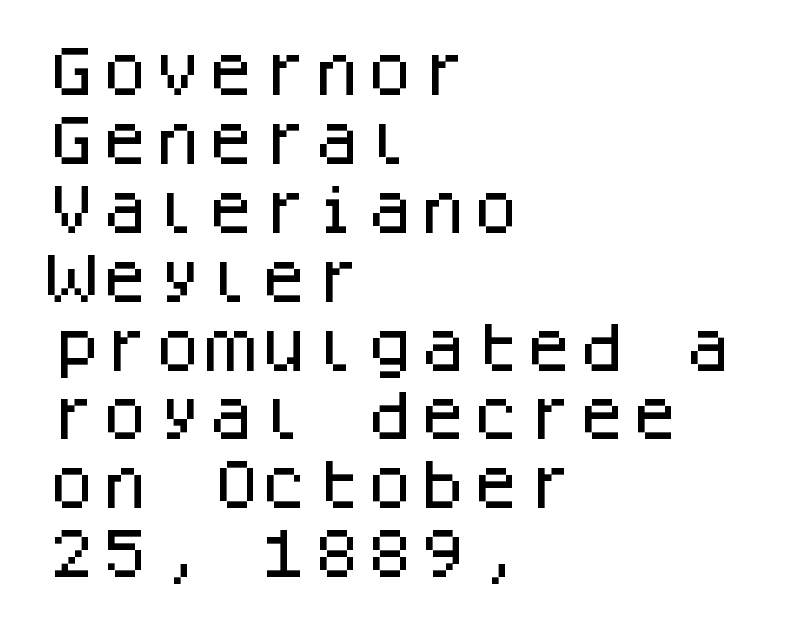
The image shows 53 px sans-serif type, upright, monospaced; set left-aligned, normal line spacing (1.3x), normal letter spacing, not underlined; low stroke contrast and a large x-height.
